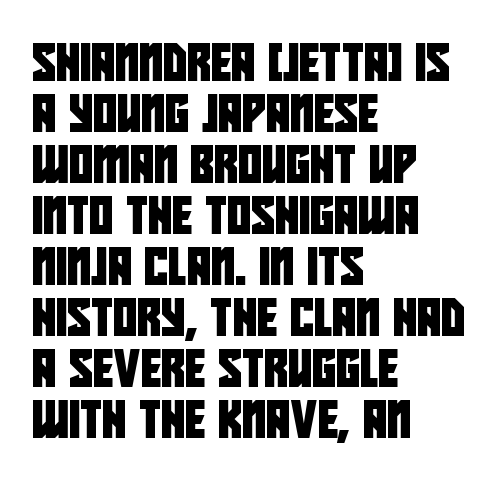
Character widths vary here, with narrow letters taking less room than wide ones. Regarding leading, the lines here are spaced in the standard way. No extra tracking has been applied to these lines. The zone under the glyphs is completely vacant. Does the copy run flush right? No — it runs flush left.
